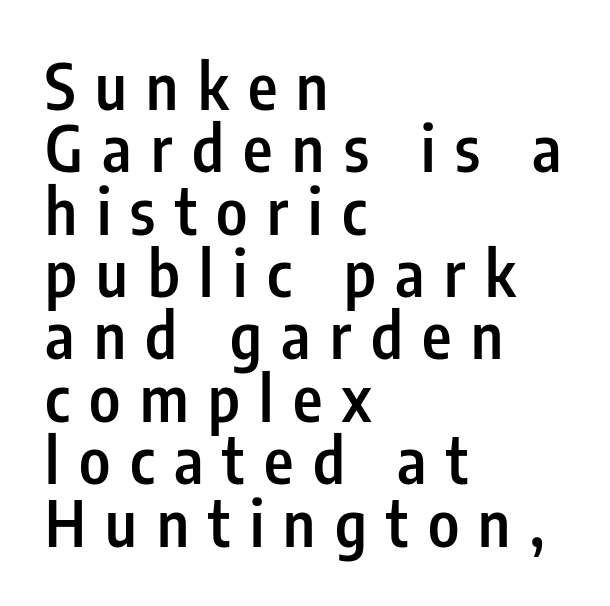
Q: Is the text bold? A: Semi-bold.
Q: Is the text italic (slanted)? A: No, it is upright.
Q: Is the typeface a serif or a sans-serif typeface? A: Sans-serif.
Q: Is the text underlined? A: No.
Q: How is the paragraph aligned? A: Left-aligned.
Q: Is the spacing between letters normal or unusually wide? A: Unusually wide.
Q: Is the spacing between lines tight, normal or loose? A: Tight.
Q: Width (condensed, normal, or wide)? A: Condensed.
Q: Stroke contrast? A: Low.
Q: x-height? A: Medium.
Q: Monospaced? A: No.
